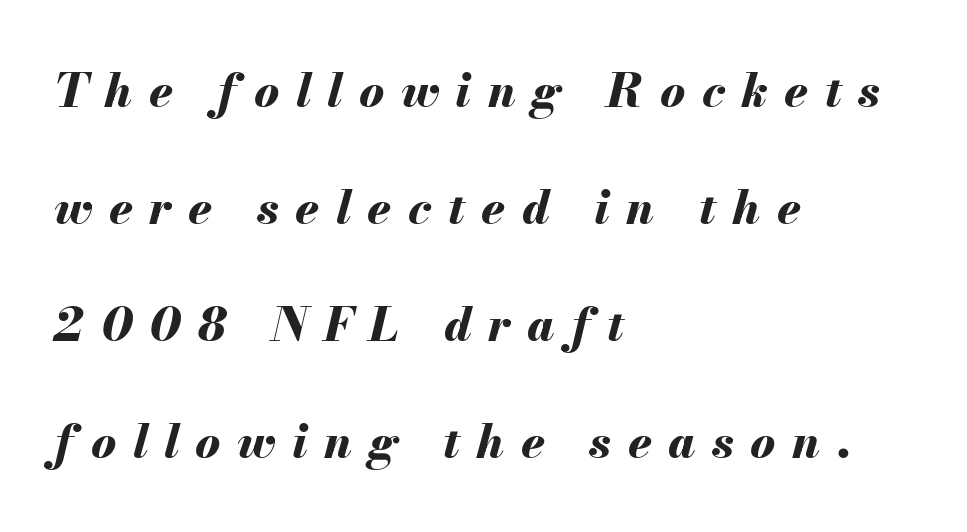
The image shows 47 px bold type, italic (leaning right); set left-aligned, loose line spacing (2.49x), unusually wide letter spacing (+0.35 em), not underlined; medium stroke contrast and a small x-height.
